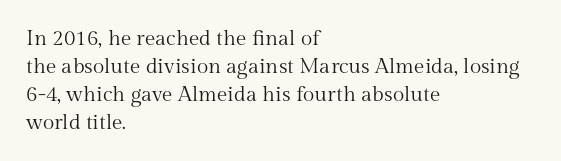
The image shows 21 px text type, upright; set left-aligned, normal line spacing (1.33x), normal letter spacing, not underlined.
